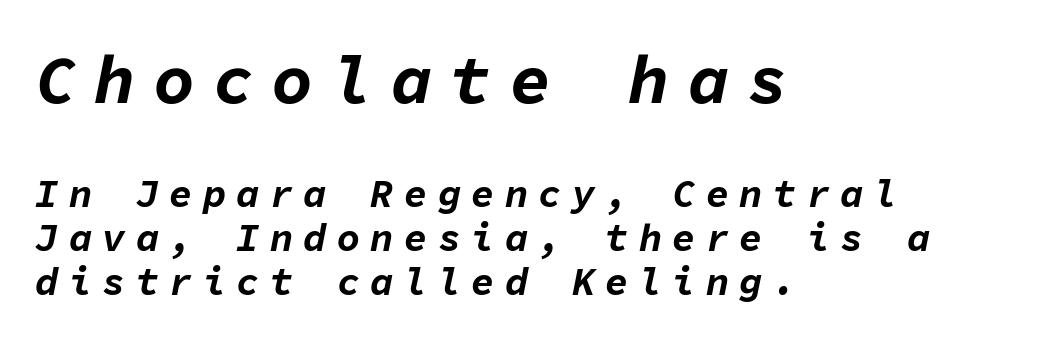
{"italic": "yes", "lean": "right", "slant_degrees": 11, "bold": "yes", "weight": "bold", "width": "normal", "stroke_contrast": "low", "x_height": "medium", "monospaced": "yes", "underline": "no", "align": "left", "line_spacing": "tight", "line_spacing_ratio": 1.13, "letter_spacing": "wide", "letter_spacing_em": 0.26, "larger_block": "first", "size_ratio": 1.77, "glyph_px": 69}
